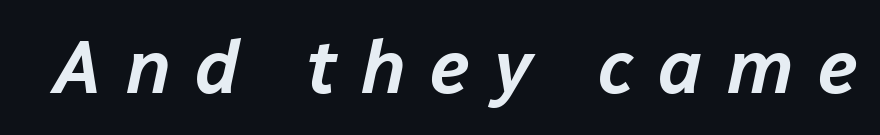
The image shows 75 px text type, italic (leaning right); set unusually wide letter spacing (+0.32 em), not underlined; low stroke contrast and a medium x-height.
